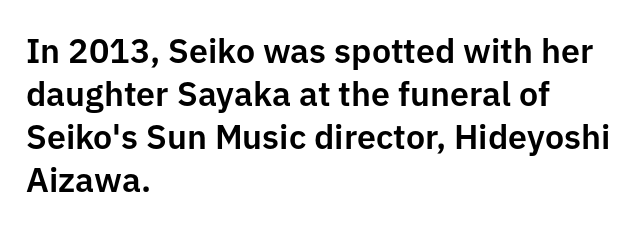
Q: Is the text italic (slanted)? A: No, it is upright.
Q: Is the typeface a serif or a sans-serif typeface? A: Sans-serif.
Q: Is the text underlined? A: No.
Q: How is the paragraph aligned? A: Left-aligned.
Q: Is the spacing between letters normal or unusually wide? A: Normal.
Q: Is the spacing between lines tight, normal or loose? A: Normal.
Q: Width (condensed, normal, or wide)? A: Normal.
Q: Stroke contrast? A: Low.
Q: x-height? A: Medium.
Q: Monospaced? A: No.
